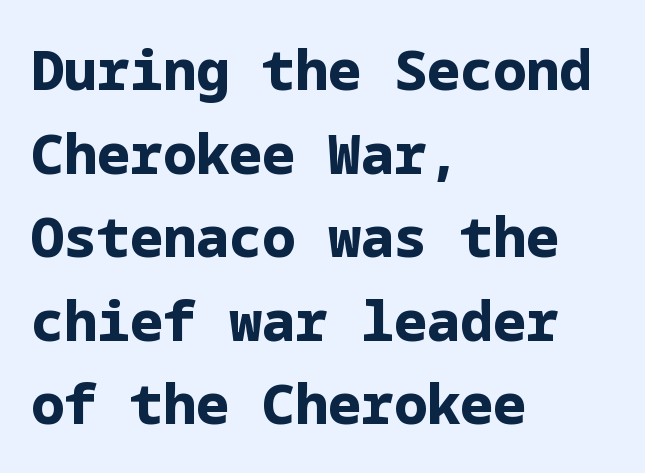
{"serif": "no", "italic": "no", "bold": "yes", "weight": "bold", "width": "normal", "stroke_contrast": "low", "x_height": "medium", "underline": "no", "align": "left", "line_spacing": "normal", "line_spacing_ratio": 1.52, "letter_spacing": "normal", "letter_spacing_em": 0.0, "glyph_px": 55}
